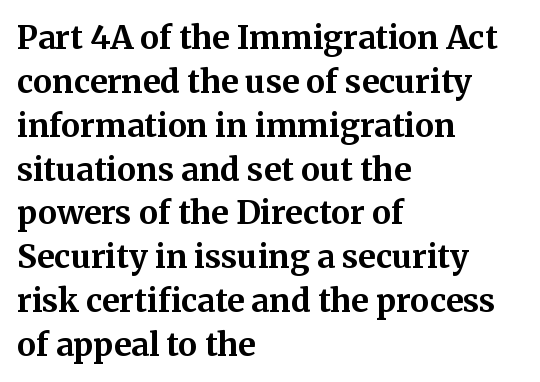
{"serif": "yes", "italic": "no", "bold": "yes", "weight": "bold", "width": "normal", "stroke_contrast": "medium", "x_height": "medium", "monospaced": "no", "underline": "no", "align": "left", "line_spacing": "normal", "line_spacing_ratio": 1.37, "letter_spacing": "normal", "letter_spacing_em": 0.0, "glyph_px": 32}
